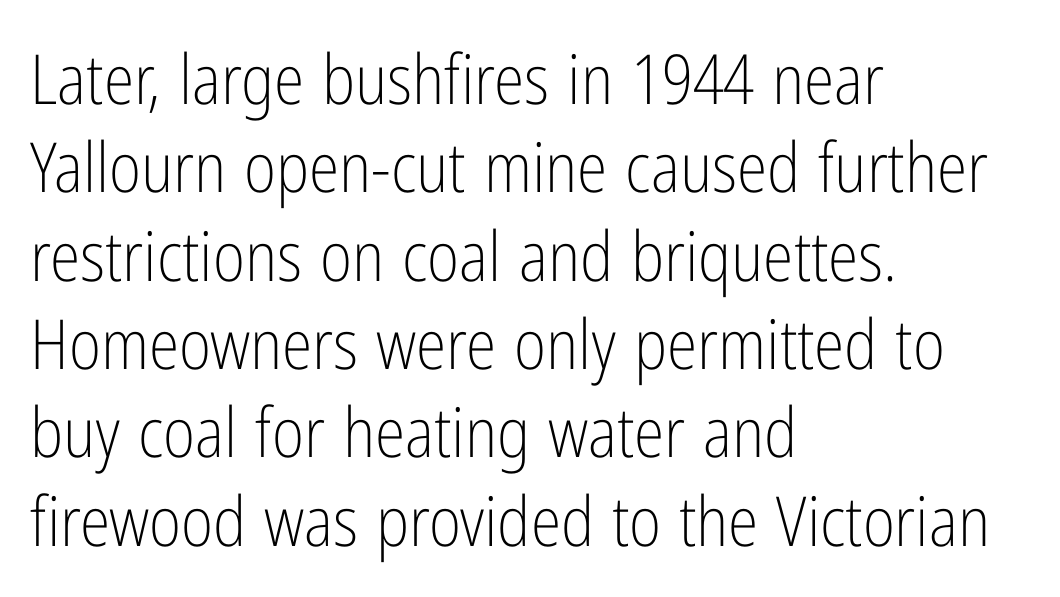
Whoever set this chose a conventional vertical rhythm. The lines are quadded left. Varying glyph widths throughout — classic text-font behaviour. Is the type heavy? It reads as light-to-regular instead.
